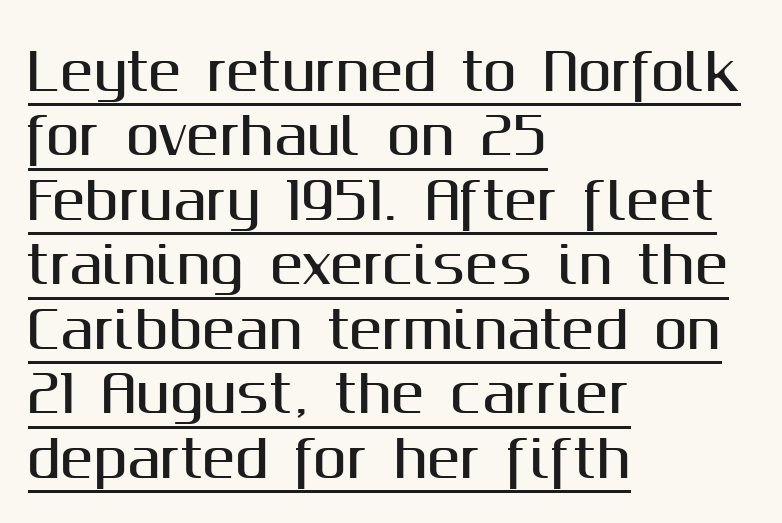
Q: Is the text italic (slanted)? A: No, it is upright.
Q: Is the typeface a serif or a sans-serif typeface? A: Sans-serif.
Q: Is the text underlined? A: Yes.
Q: How is the paragraph aligned? A: Left-aligned.
Q: Is the spacing between letters normal or unusually wide? A: Normal.
Q: Is the spacing between lines tight, normal or loose? A: Normal.
Q: Width (condensed, normal, or wide)? A: Normal.
Q: Stroke contrast? A: Medium.
Q: x-height? A: Medium.
Q: Monospaced? A: No.
